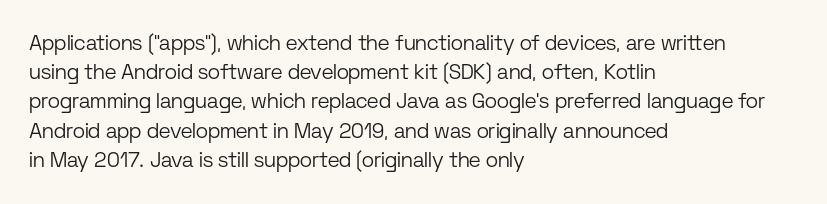
Tracking here is standard; glyphs follow each other at the usual distance. Heft: none added — not bold. These lines are set flush left with a ragged right edge. The letters stand straight up with perfectly vertical stems. Has an underline been added? It has not.
